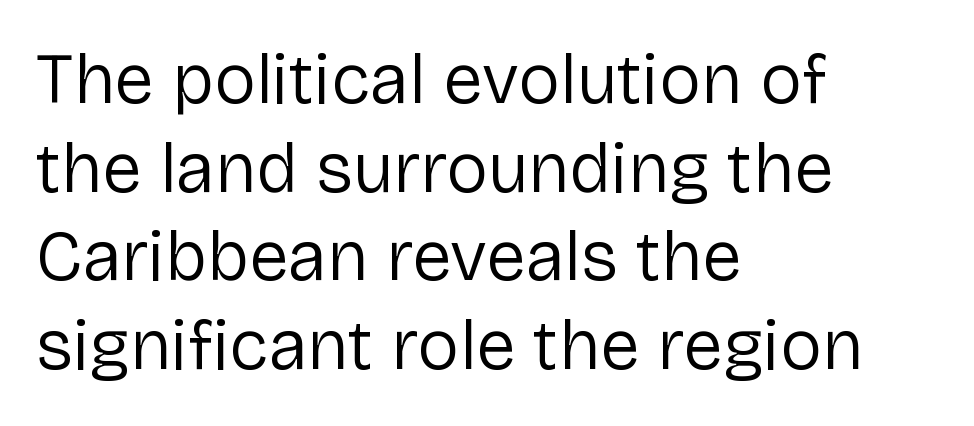
The image shows 71 px regular-weight sans-serif type, upright; set left-aligned, normal line spacing (1.25x), normal letter spacing, not underlined; low stroke contrast and a medium x-height.
